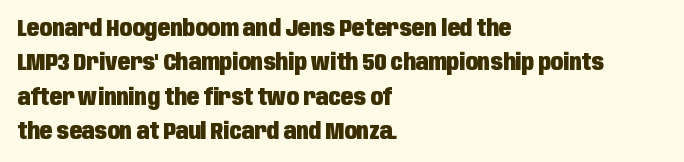
The image shows 23 px bold type, upright; set left-aligned, normal line spacing (1.49x), normal letter spacing, not underlined.
